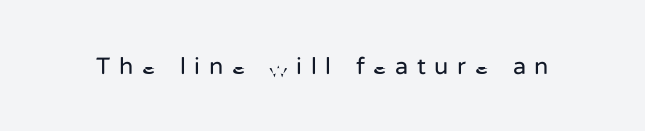
Tracking value appears strongly positive — letters spread wide. This is roman type, the default non-slanted kind. Bare-footed words on every line. The font is comparable to plain body text, perhaps lighter.
